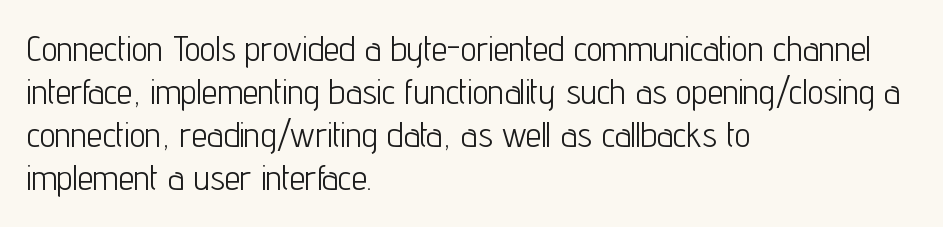
Where is the straight margin? On the left. Decoration check: the copy has no underline. Notice how the stems are strictly vertical — no italics here. Serif or sans? Sans — the stroke terminals are bare. Proportional: the letters do not fall into vertical columns.
